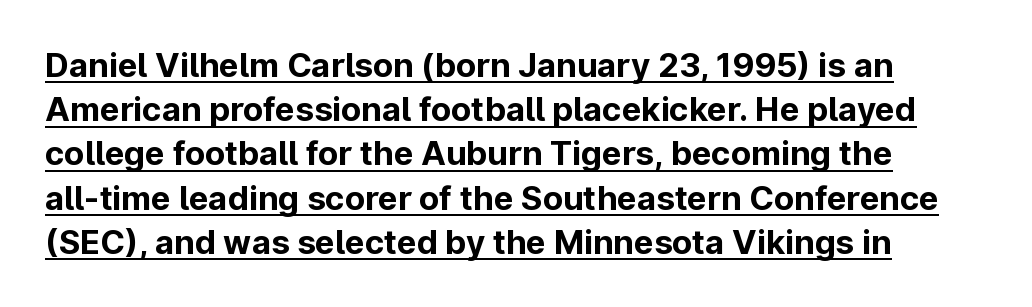
{"serif": "no", "italic": "no", "bold": "yes", "weight": "bold", "width": "normal", "stroke_contrast": "low", "x_height": "medium", "monospaced": "no", "underline": "yes", "align": "left", "line_spacing": "normal", "line_spacing_ratio": 1.34, "letter_spacing": "normal", "letter_spacing_em": 0.0, "glyph_px": 33}
